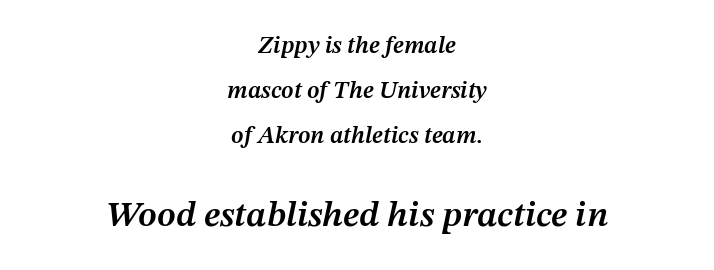
{"italic": "yes", "lean": "right", "slant_degrees": 12, "bold": "semi", "weight": "semibold", "width": "normal", "stroke_contrast": "medium", "x_height": "medium", "monospaced": "no", "underline": "no", "align": "center", "line_spacing_ratio": 1.88, "letter_spacing": "normal", "letter_spacing_em": 0.0, "larger_block": "second", "size_ratio": 1.5, "glyph_px": 36}
